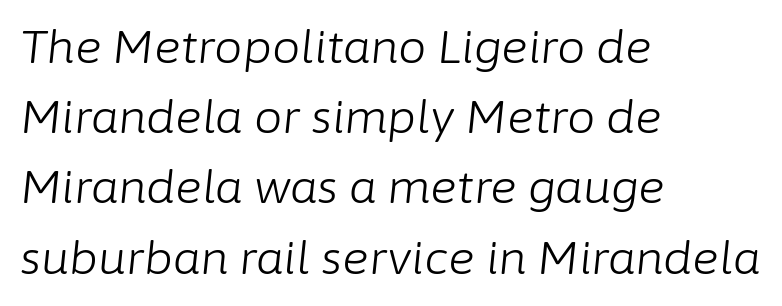
Q: Is the text bold? A: No.
Q: Is the text italic (slanted)? A: Yes, it leans right by about 6 degrees.
Q: Is the text underlined? A: No.
Q: How is the paragraph aligned? A: Left-aligned.
Q: Is the spacing between letters normal or unusually wide? A: Normal.
Q: Is the spacing between lines tight, normal or loose? A: Normal.
Q: Width (condensed, normal, or wide)? A: Normal.
Q: Stroke contrast? A: Low.
Q: x-height? A: Medium.
Q: Monospaced? A: No.
